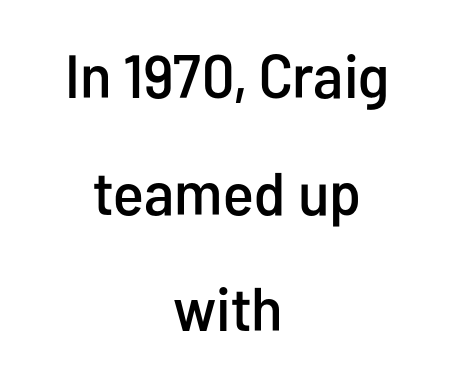
The image shows 61 px condensed sans-serif type, upright; set centered, loose line spacing (1.91x), normal letter spacing, not underlined; low stroke contrast and a medium x-height.
